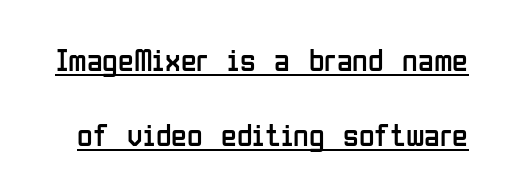
The image shows 32 px regular-weight, condensed sans-serif type, upright; set loose line spacing (2.35x), normal letter spacing, underlined; low stroke contrast and a medium x-height.
